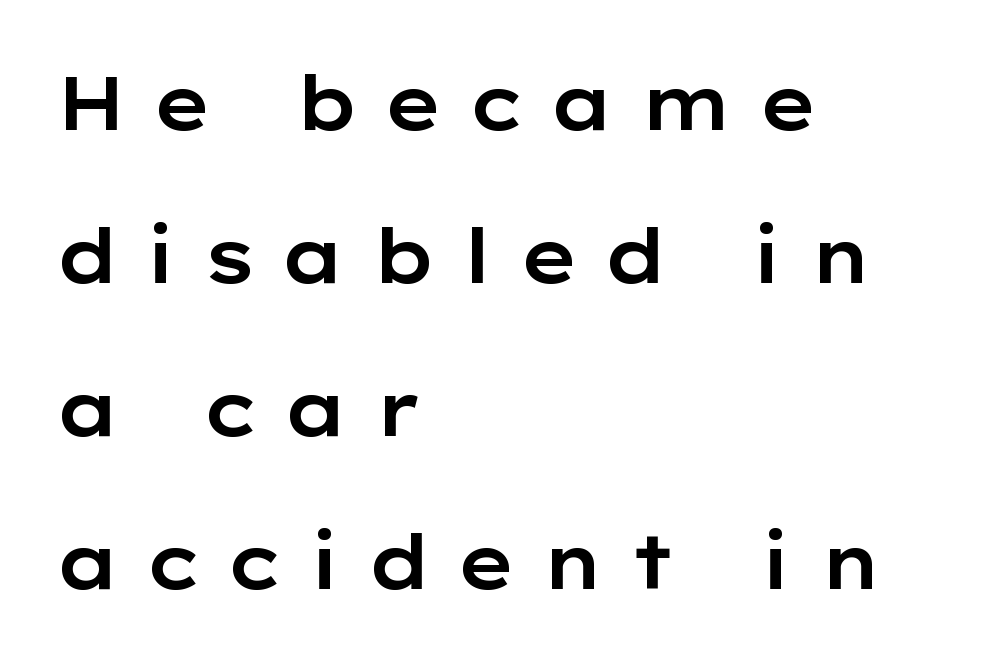
The image shows 75 px wide sans-serif type, upright; set left-aligned, loose line spacing (2.04x), unusually wide letter spacing (+0.32 em), not underlined; low stroke contrast and a medium x-height.
